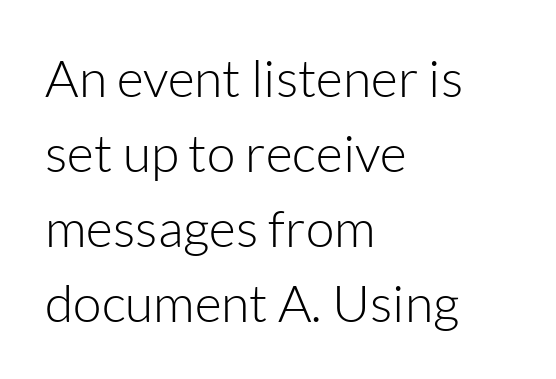
The image shows 52 px light sans-serif type, upright; set left-aligned, normal line spacing (1.44x), normal letter spacing, not underlined; low stroke contrast and a medium x-height.
